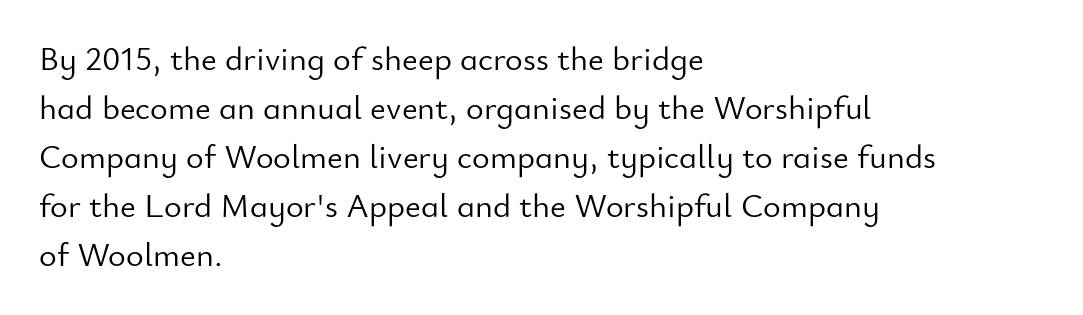
The image shows 34 px light sans-serif type, upright; set left-aligned, normal line spacing (1.44x), normal letter spacing, not underlined; low stroke contrast and a small x-height.
